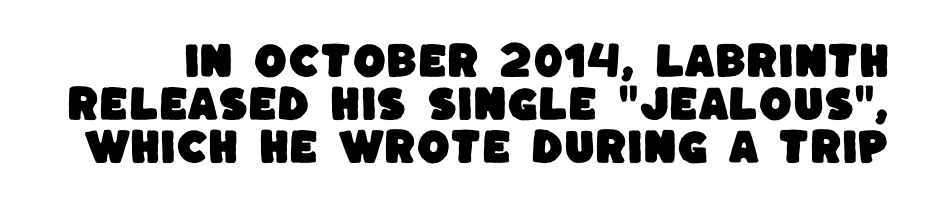
Q: Is the typeface a serif or a sans-serif typeface? A: Sans-serif.
Q: Is the text underlined? A: No.
Q: Is the spacing between letters normal or unusually wide? A: Normal.
Q: Is the spacing between lines tight, normal or loose? A: Tight.
Q: Width (condensed, normal, or wide)? A: Normal.
Q: Stroke contrast? A: Low.
Q: x-height? A: Large.
Q: Monospaced? A: No.
